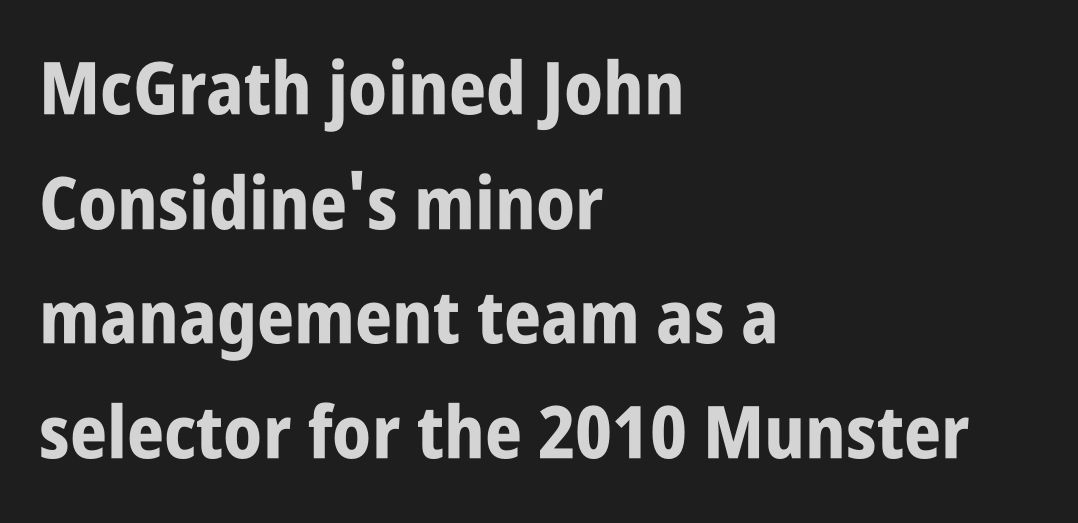
{"serif": "no", "italic": "no", "bold": "yes", "weight": "bold", "width": "condensed", "stroke_contrast": "low", "x_height": "large", "monospaced": "no", "underline": "no", "align": "left", "line_spacing": "normal", "line_spacing_ratio": 1.57, "letter_spacing": "normal", "letter_spacing_em": 0.0, "glyph_px": 73}
